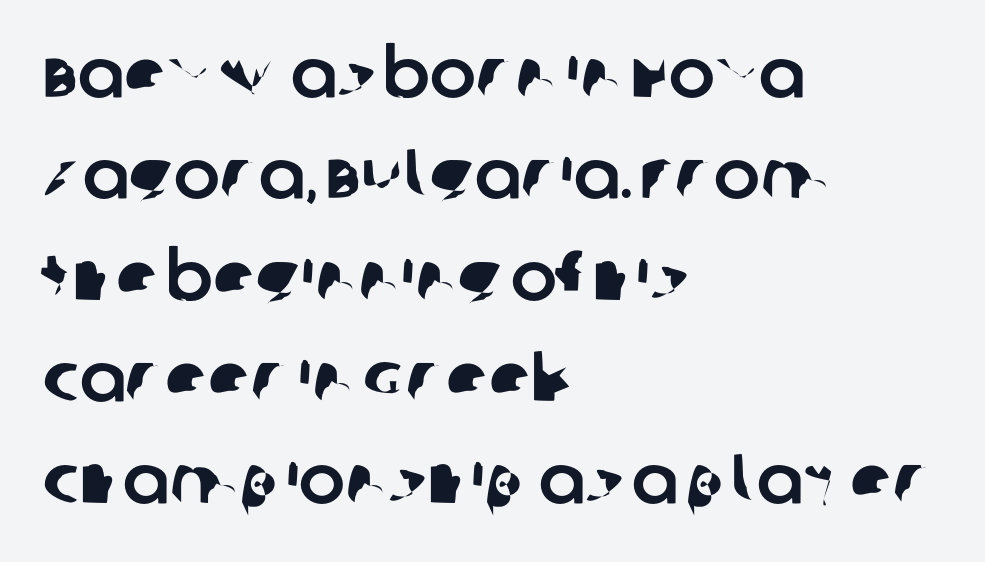
The image shows 69 px sans-serif type; set left-aligned, normal line spacing (1.47x), normal letter spacing, not underlined; low stroke contrast and a large x-height.
